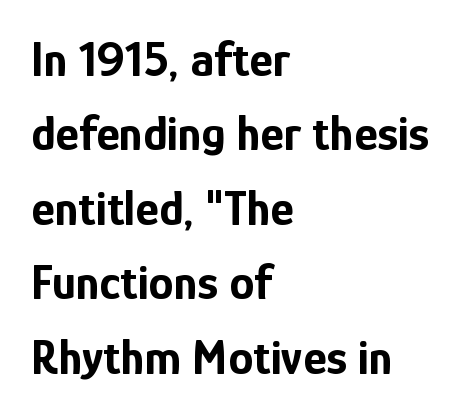
Q: Is the text bold? A: Yes.
Q: Is the text italic (slanted)? A: No, it is upright.
Q: Is the typeface a serif or a sans-serif typeface? A: Sans-serif.
Q: Is the text underlined? A: No.
Q: How is the paragraph aligned? A: Left-aligned.
Q: Is the spacing between letters normal or unusually wide? A: Normal.
Q: Is the spacing between lines tight, normal or loose? A: Normal.
Q: Width (condensed, normal, or wide)? A: Condensed.
Q: Stroke contrast? A: Low.
Q: x-height? A: Medium.
Q: Monospaced? A: No.
